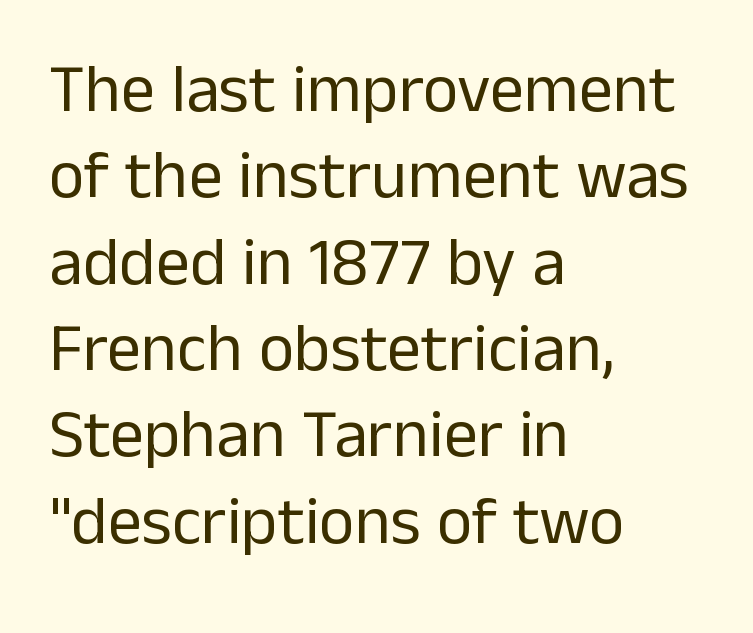
The image shows 68 px regular-weight sans-serif type, upright; set left-aligned, normal line spacing (1.27x), normal letter spacing, not underlined; low stroke contrast and a medium x-height.
